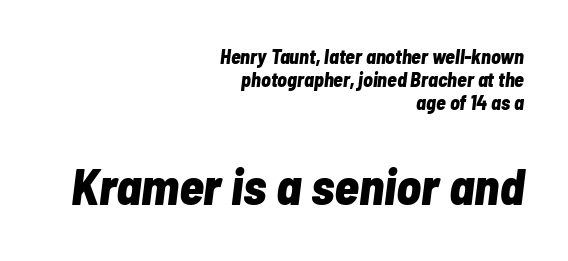
The image shows 51 px bold, condensed type, italic (leaning right); set right-aligned, line spacing 1.16x, normal letter spacing, not underlined; the second (bottom) block is 2.55x larger; low stroke contrast and a medium x-height.
